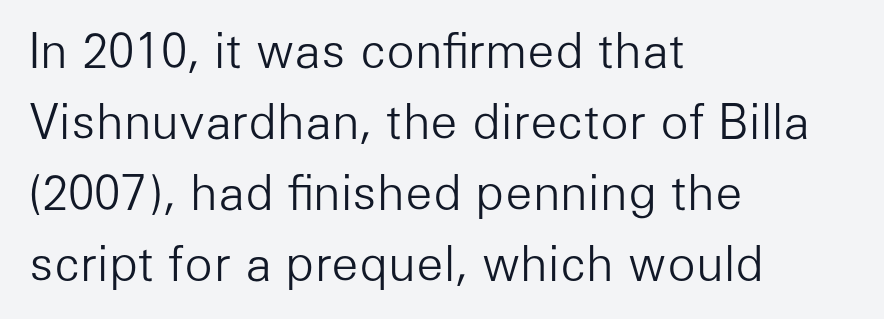
Q: Is the text bold? A: No.
Q: Is the text italic (slanted)? A: No, it is upright.
Q: Is the typeface a serif or a sans-serif typeface? A: Sans-serif.
Q: Is the text underlined? A: No.
Q: How is the paragraph aligned? A: Left-aligned.
Q: Is the spacing between letters normal or unusually wide? A: Normal.
Q: Is the spacing between lines tight, normal or loose? A: Normal.
Q: Width (condensed, normal, or wide)? A: Normal.
Q: Stroke contrast? A: Low.
Q: x-height? A: Medium.
Q: Monospaced? A: No.
